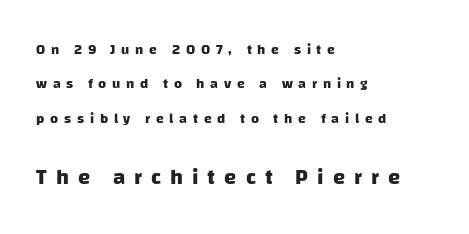
{"bold": "yes", "underline": "no", "align": "left", "line_spacing": "loose", "line_spacing_ratio": 2.46, "letter_spacing": "wide", "letter_spacing_em": 0.41, "larger_block": "second", "size_ratio": 1.57, "glyph_px": 22}
